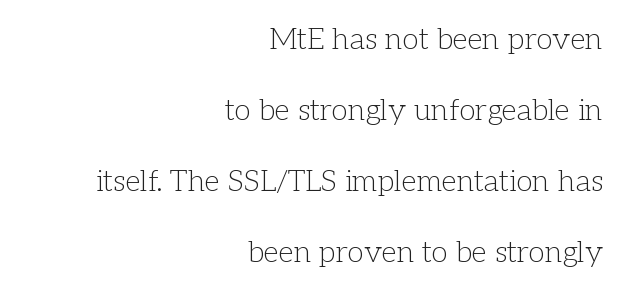
The image shows 30 px light serif type, upright; set right-aligned, loose line spacing (2.37x), normal letter spacing, not underlined; low stroke contrast and a medium x-height.
